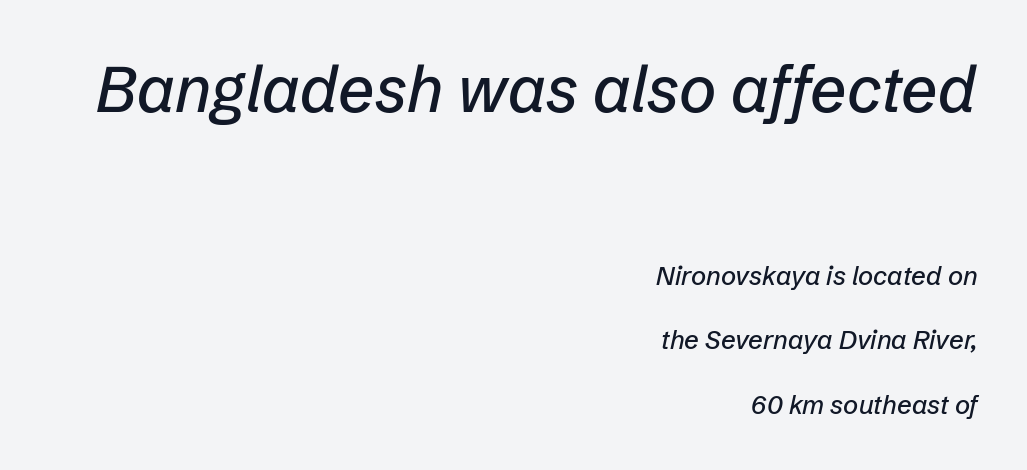
Q: Is the text italic (slanted)? A: Yes, it leans right by about 12 degrees.
Q: Is the text underlined? A: No.
Q: How is the paragraph aligned? A: Right-aligned.
Q: Is the spacing between letters normal or unusually wide? A: Normal.
Q: Is the spacing between lines tight, normal or loose? A: Loose.
Q: Which block of text is set in a larger size, the first (top) or the second (bottom)? A: The first (top) one.
Q: Width (condensed, normal, or wide)? A: Normal.
Q: Stroke contrast? A: Low.
Q: x-height? A: Medium.
Q: Monospaced? A: No.
